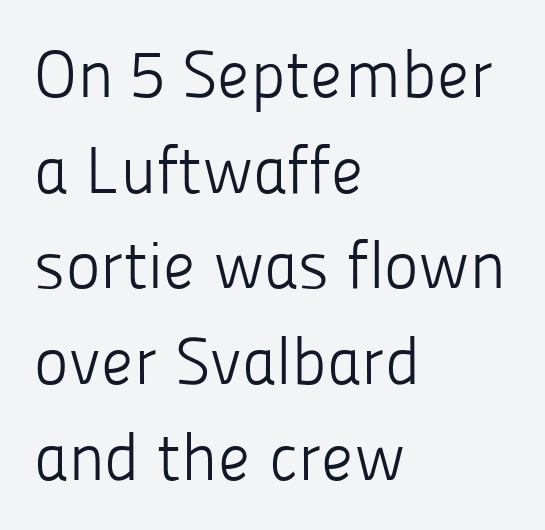
Is there much room between lines? A standard amount, neither cramped nor airy. No italicization has been applied; the sample stays upright. Note the varied advance widths — an 'i' is clearly narrower than an 'm'. Weight class: somewhere from thin through regular. The passage shown is not underscored anywhere. Letterform terminals end flat and unadorned throughout the passage.
